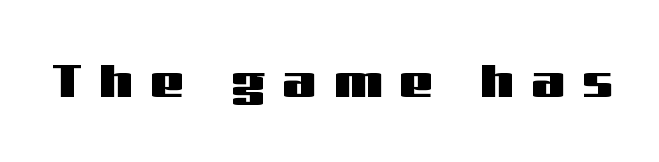
The rendering shows plain stroke endings on the letterforms — a sans-serif design. Posture: upright roman. The passage shown is typed in a proportional face where columns would drift. Unmarked baselines from the first word to the last.
